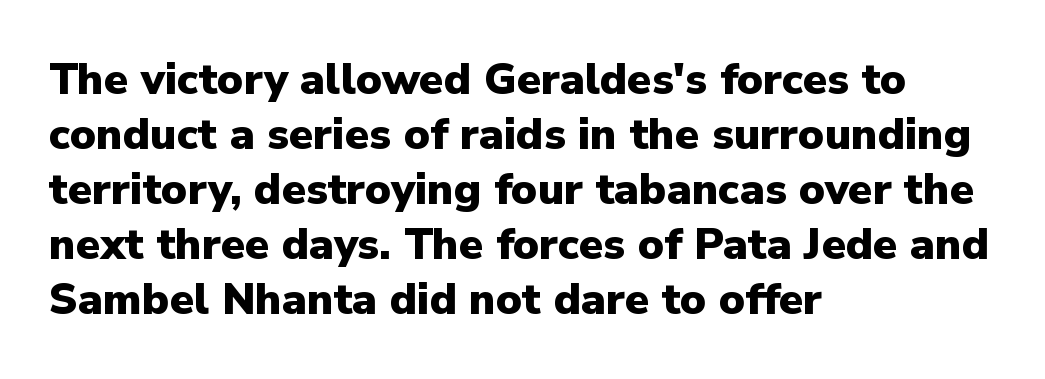
Letters rest on an invisible, unmarked baseline. Thick stems and heavy bowls — unmistakably bold. Character widths vary here, with narrow letters taking less room than wide ones. This sample uses a sans-serif face. The ragged edge is on the right, which tells us the setting is flush left.
